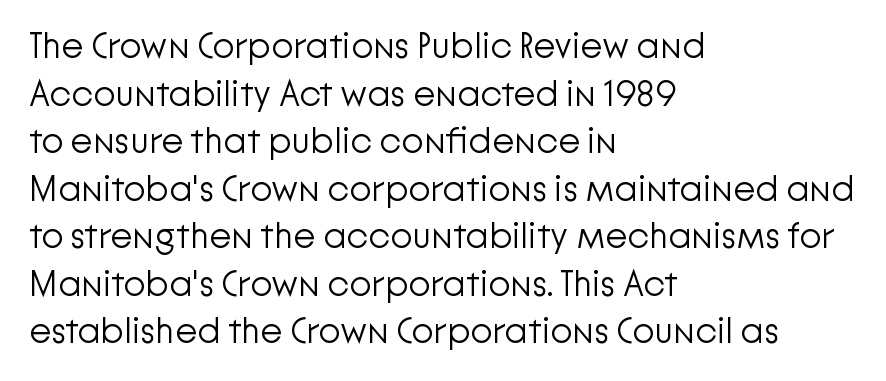
{"serif": "no", "italic": "no", "bold": "no", "weight": "light", "width": "normal", "stroke_contrast": "low", "x_height": "medium", "monospaced": "no", "underline": "no", "align": "left", "line_spacing": "normal", "line_spacing_ratio": 1.32, "letter_spacing": "normal", "letter_spacing_em": 0.0, "glyph_px": 36}
